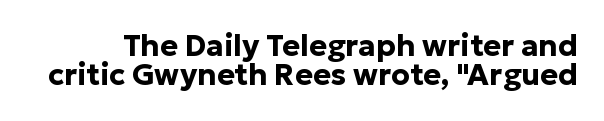
Descenders hang freely into open space. Letterform terminals end flat and unadorned throughout the passage. The face used here is proportionally spaced, like ordinary book or web type. No extra tracking has been applied to these lines.
